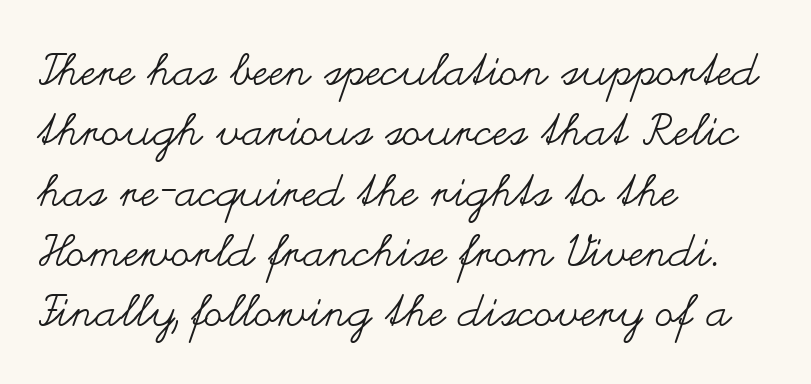
{"bold": "no", "weight": "regular", "width": "wide", "stroke_contrast": "medium", "x_height": "small", "monospaced": "no", "underline": "no", "align": "left", "line_spacing": "normal", "line_spacing_ratio": 1.37, "letter_spacing": "normal", "letter_spacing_em": 0.0, "glyph_px": 44}
